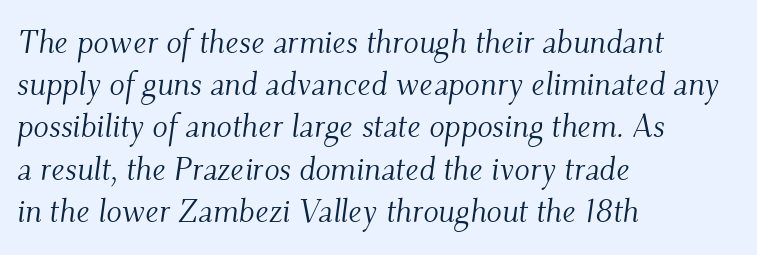
The image shows 32 px light serif type, italic (leaning right); set left-aligned, normal line spacing (1.32x), normal letter spacing, not underlined; medium stroke contrast and a small x-height.
